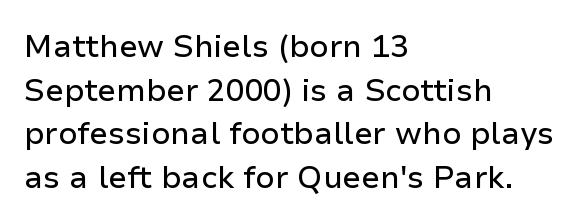
The image shows 31 px sans-serif type, upright; set left-aligned, normal line spacing (1.41x), normal letter spacing, not underlined; low stroke contrast and a medium x-height.
